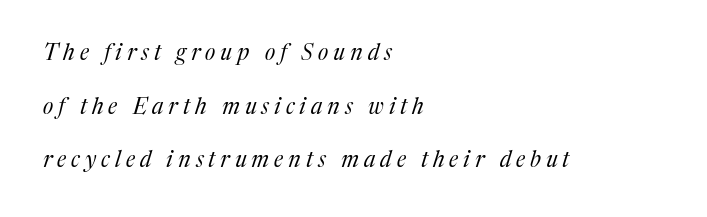
Q: Is the text bold? A: No.
Q: Is the text italic (slanted)? A: Yes, it leans right by about 17 degrees.
Q: Is the text underlined? A: No.
Q: How is the paragraph aligned? A: Left-aligned.
Q: Is the spacing between letters normal or unusually wide? A: Unusually wide.
Q: Is the spacing between lines tight, normal or loose? A: Loose.
